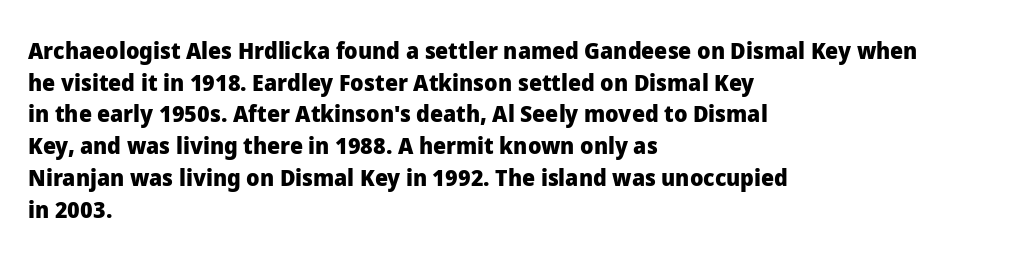
The image shows 23 px bold type, upright; set left-aligned, normal line spacing (1.38x), normal letter spacing, not underlined.
